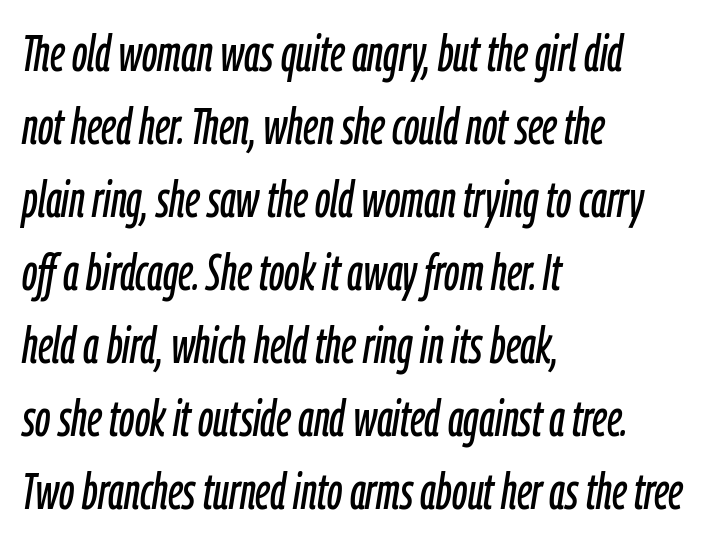
The glyphs look as if they've been sheared to an angle. The passage shown is typed in a proportional face where columns would drift. Descender tails drop into unmarked territory. One glance says typical: line gaps are just what's usual.
